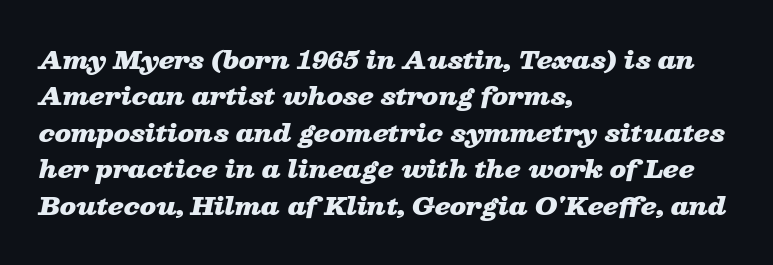
Q: Is the text bold? A: Yes.
Q: Is the text italic (slanted)? A: Yes, it leans right by about 13 degrees.
Q: Is the text underlined? A: No.
Q: How is the paragraph aligned? A: Left-aligned.
Q: Is the spacing between letters normal or unusually wide? A: Normal.
Q: Is the spacing between lines tight, normal or loose? A: Normal.
